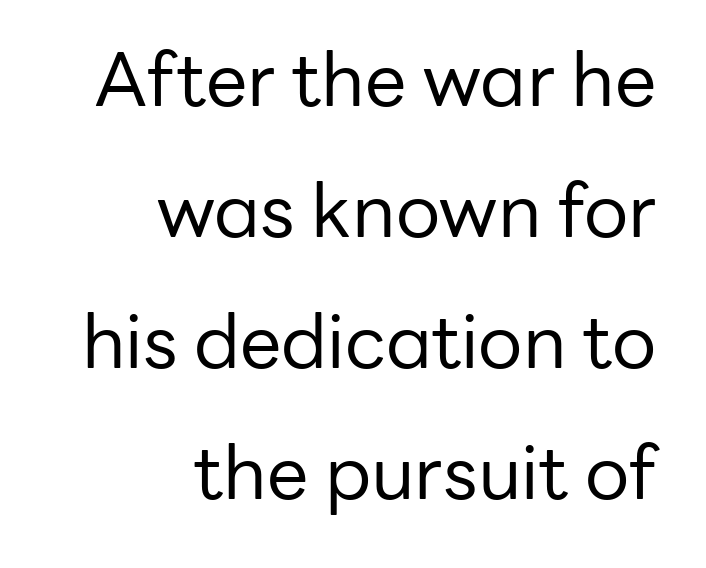
{"serif": "no", "italic": "no", "bold": "no", "weight": "regular", "width": "normal", "stroke_contrast": "low", "x_height": "medium", "monospaced": "no", "underline": "no", "align": "right", "line_spacing_ratio": 1.77, "letter_spacing": "normal", "letter_spacing_em": 0.0, "glyph_px": 74}
